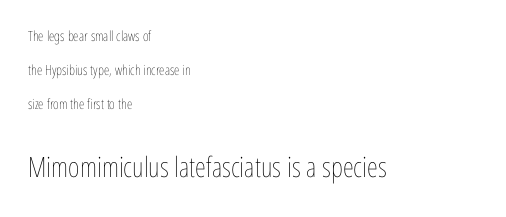
Unmarked baselines from the first word to the last. The face used here appears at its bigger size in the lower chunk. Successive baselines arrive slowly, with a big drop between each. Does the copy run flush right? No — it runs flush left. Tracking value appears to be zero — textbook default spacing.
